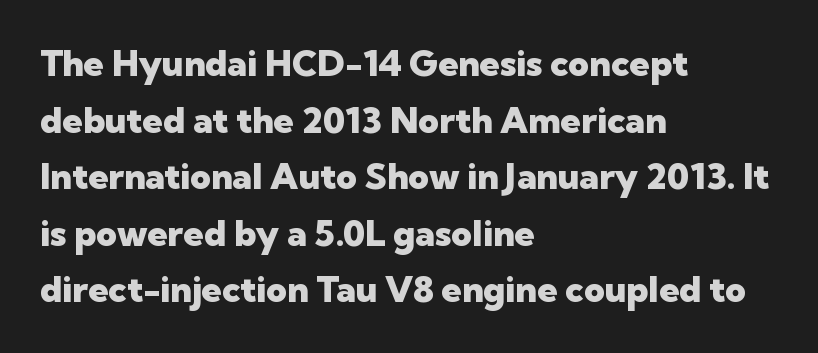
Do the letters lean? They stand straight. Typographically, this falls in the sans-serif category. This sample keeps an unexceptional amount of space between lines. Descender tails drop into unmarked territory. You could call the tracking neutral — neither tight nor loose.
